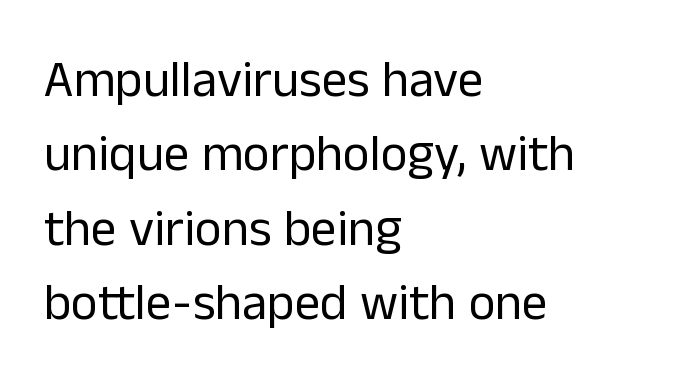
The image shows 51 px regular-weight sans-serif type, upright; set left-aligned, normal line spacing (1.46x), normal letter spacing, not underlined; low stroke contrast and a medium x-height.
